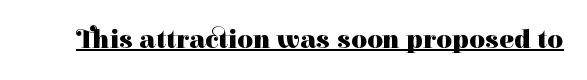
The letters stand straight up with perfectly vertical stems. Between one letter and the next there's only the usual sliver of space. Underlining? Definitely there. Strokes here are thick enough to call this a true bold.
